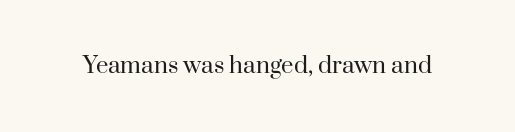
The image shows 22 px text type, upright; set normal letter spacing, not underlined.
